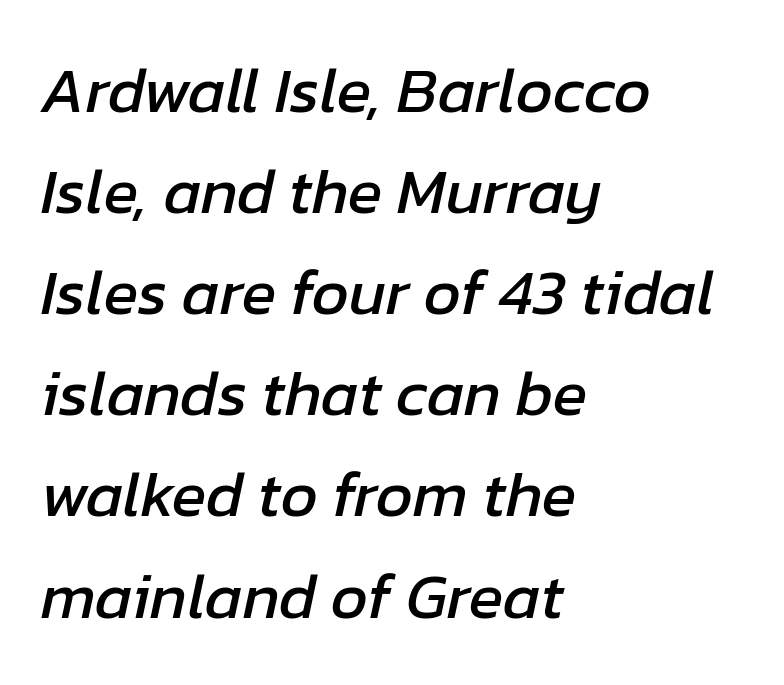
{"italic": "yes", "lean": "right", "slant_degrees": 12, "width": "normal", "stroke_contrast": "low", "x_height": "medium", "monospaced": "no", "underline": "no", "align": "left", "line_spacing": "normal", "line_spacing_ratio": 1.58, "letter_spacing": "normal", "letter_spacing_em": 0.0, "glyph_px": 64}
